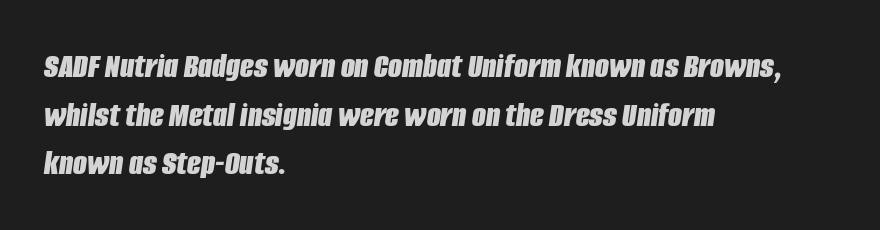
The passage shown is not underscored anywhere. The lettering tilts uniformly, giving the passage an italic look. The typesetter chose a ragged-right arrangement here. Line spacing here is normal.
